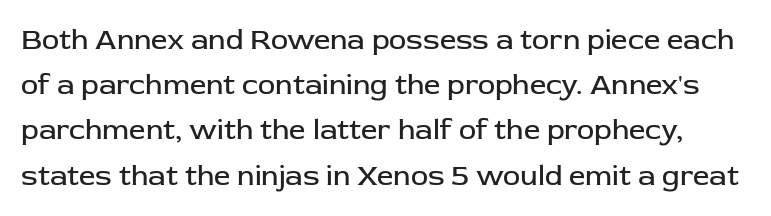
Q: Is the text bold? A: No.
Q: Is the text italic (slanted)? A: No, it is upright.
Q: Is the typeface a serif or a sans-serif typeface? A: Sans-serif.
Q: Is the text underlined? A: No.
Q: Is the spacing between letters normal or unusually wide? A: Normal.
Q: Is the spacing between lines tight, normal or loose? A: Normal.
Q: Width (condensed, normal, or wide)? A: Normal.
Q: Stroke contrast? A: Low.
Q: x-height? A: Medium.
Q: Monospaced? A: No.
